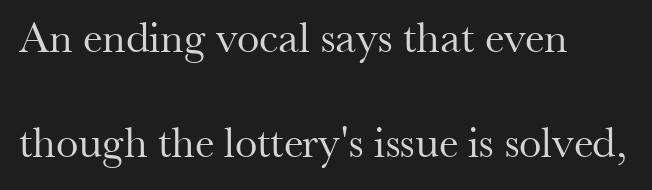
{"serif": "yes", "italic": "no", "bold": "no", "weight": "regular", "width": "normal", "stroke_contrast": "medium", "x_height": "small", "monospaced": "no", "underline": "no", "align": "left", "line_spacing": "loose", "line_spacing_ratio": 2.34, "letter_spacing": "normal", "letter_spacing_em": 0.0, "glyph_px": 45}
